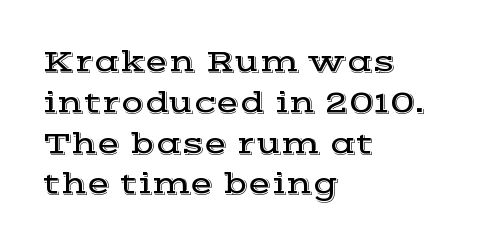
The baseline area is clear. Honestly, the letter spacing is just normal — you wouldn't notice it. Is this a fixed-width face? No — the glyphs have proportional, varying widths. A typesetter would mark this as roman, not italic. Short and long lines alike share a common starting point at left. The glyphs in this specimen are seriffed.
